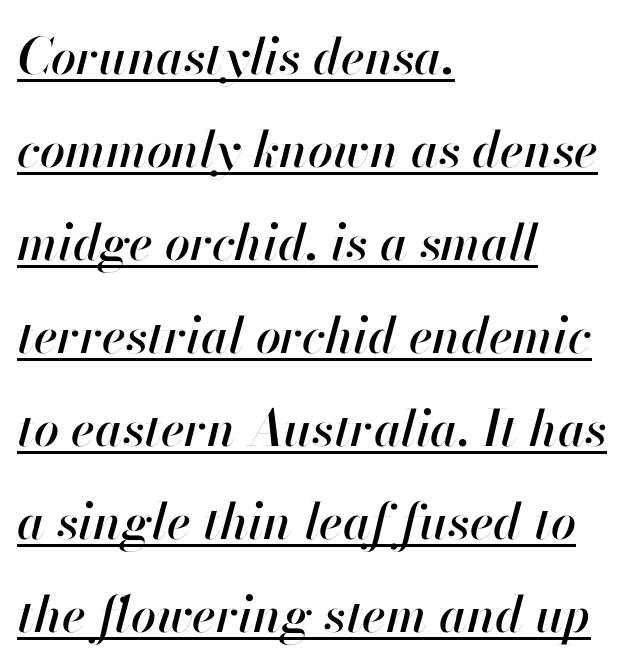
{"italic": "yes", "lean": "right", "slant_degrees": 13, "width": "normal", "stroke_contrast": "high", "x_height": "small", "monospaced": "no", "underline": "yes", "align": "left", "line_spacing_ratio": 1.86, "letter_spacing": "normal", "letter_spacing_em": 0.0, "glyph_px": 50}
